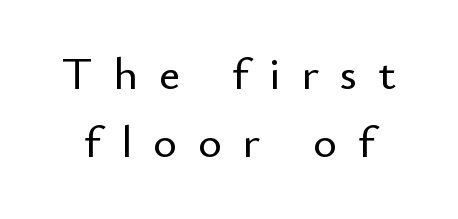
Q: Is the text italic (slanted)? A: No, it is upright.
Q: Is the typeface a serif or a sans-serif typeface? A: Sans-serif.
Q: Is the text underlined? A: No.
Q: Is the spacing between letters normal or unusually wide? A: Unusually wide.
Q: Is the spacing between lines tight, normal or loose? A: Normal.
Q: Width (condensed, normal, or wide)? A: Normal.
Q: Stroke contrast? A: Low.
Q: x-height? A: Small.
Q: Monospaced? A: No.
